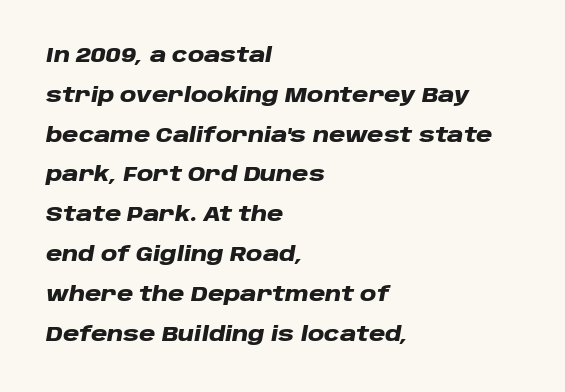
The image shows 20 px bold type, italic (leaning right); set left-aligned, loose line spacing (1.99x), normal letter spacing, not underlined.
